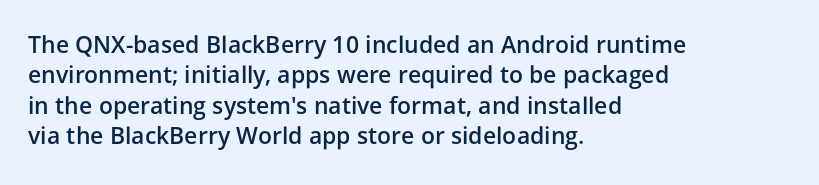
Q: Is the text bold? A: Semi-bold.
Q: Is the text italic (slanted)? A: No, it is upright.
Q: Is the text underlined? A: No.
Q: How is the paragraph aligned? A: Left-aligned.
Q: Is the spacing between letters normal or unusually wide? A: Normal.
Q: Is the spacing between lines tight, normal or loose? A: Normal.
